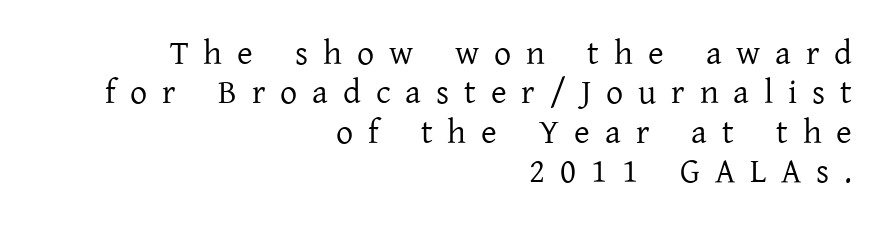
The letters are spread apart with noticeably loose tracking. Here the designer chose a conventional face with non-uniform glyph widths. A quiet, ordinary-to-light weight characterises the typeface. A typesetter would mark this as roman, not italic. Each row of text sits above clean, open space. This sample is right-justified, so line beginnings fall wherever the words allow.
